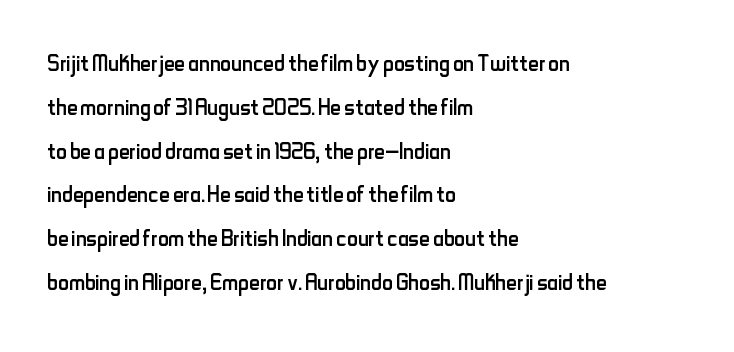
The rendering anchors every line to the left-hand side. Short note: letters normally spaced. Note the varied advance widths — an 'i' is clearly narrower than an 'm'. A clean baseline with only descenders dipping below it. In terms of letterform style, serifs are entirely absent.
